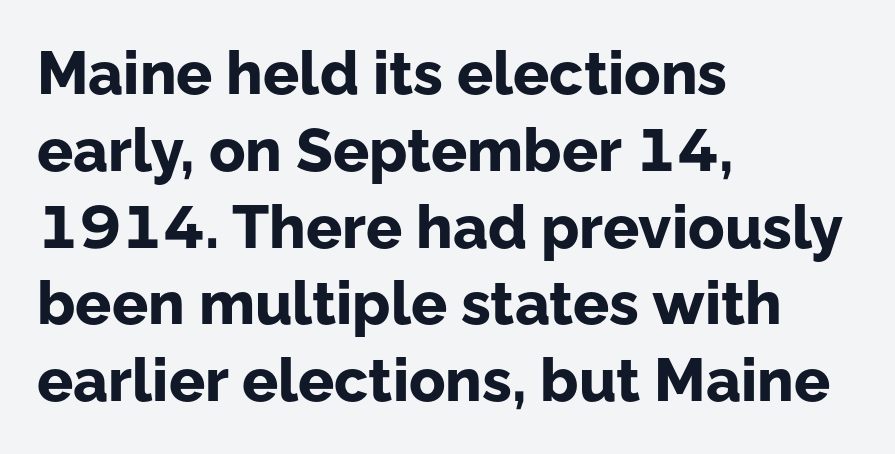
The image shows 60 px bold sans-serif type, upright; set left-aligned, normal line spacing (1.28x), normal letter spacing, not underlined; low stroke contrast and a medium x-height.
